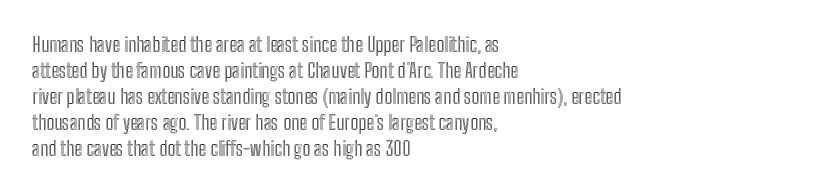
Q: Is the text italic (slanted)? A: No, it is upright.
Q: Is the text underlined? A: No.
Q: How is the paragraph aligned? A: Left-aligned.
Q: Is the spacing between letters normal or unusually wide? A: Normal.
Q: Is the spacing between lines tight, normal or loose? A: Normal.
